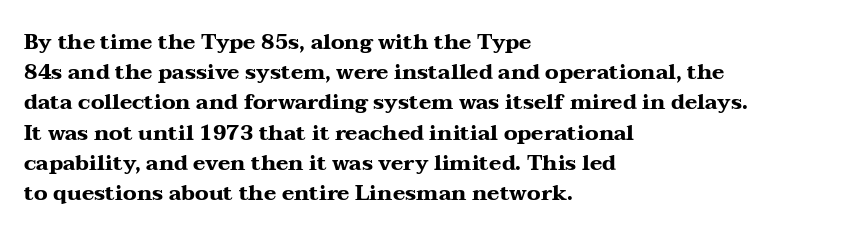
{"italic": "no", "bold": "yes", "underline": "no", "align": "left", "line_spacing": "normal", "line_spacing_ratio": 1.44, "letter_spacing": "normal", "letter_spacing_em": 0.0, "glyph_px": 21}
